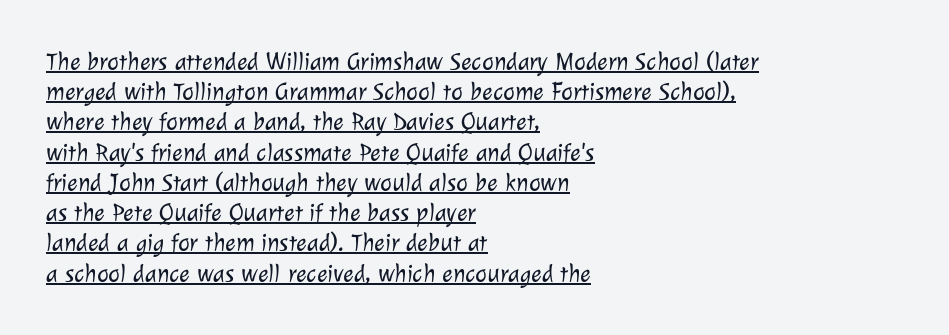
{"bold": "no", "underline": "yes", "align": "left", "line_spacing_ratio": 1.21, "letter_spacing": "normal", "letter_spacing_em": 0.0, "glyph_px": 25}
